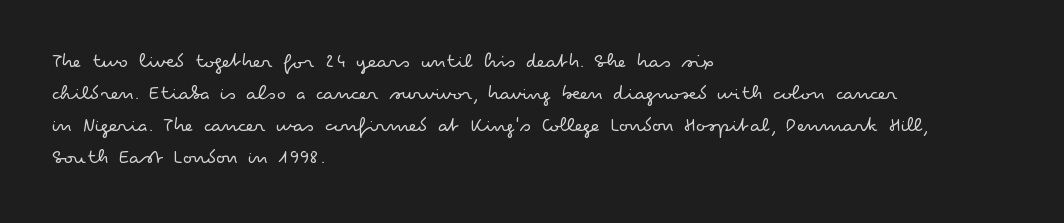
Q: Is the text bold? A: No.
Q: Is the text italic (slanted)? A: No, it is upright.
Q: Is the text underlined? A: No.
Q: How is the paragraph aligned? A: Left-aligned.
Q: Is the spacing between letters normal or unusually wide? A: Normal.
Q: Is the spacing between lines tight, normal or loose? A: Normal.
